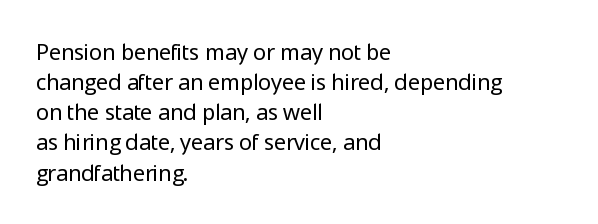
The image shows 22 px text type, upright; set left-aligned, normal line spacing (1.37x), normal letter spacing, not underlined.
